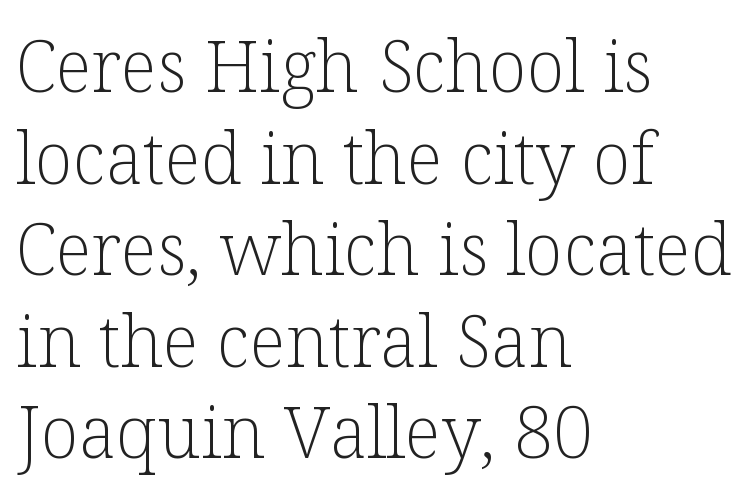
It's the straight-up-and-down kind of type. The block of text has a typical density, with ordinary space between rows. This sample has the flowing, uneven cadence of proportional lettering. Compared with a centered layout, this one pins lines to the left instead. Lines of text with bare space underneath.
